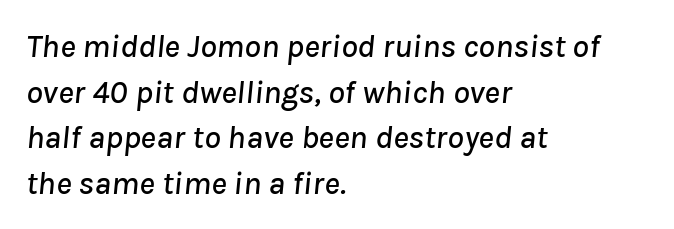
{"italic": "yes", "lean": "right", "slant_degrees": 8, "width": "normal", "stroke_contrast": "low", "x_height": "medium", "monospaced": "no", "underline": "no", "align": "left", "line_spacing": "normal", "line_spacing_ratio": 1.38, "letter_spacing": "normal", "letter_spacing_em": 0.0, "glyph_px": 33}
